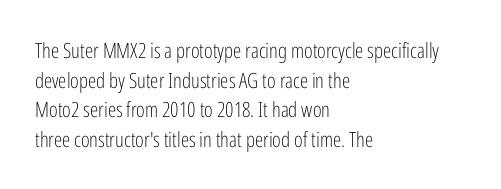
{"italic": "no", "bold": "no", "underline": "no", "align": "left", "line_spacing": "normal", "line_spacing_ratio": 1.41, "letter_spacing": "normal", "letter_spacing_em": 0.0, "glyph_px": 21}
